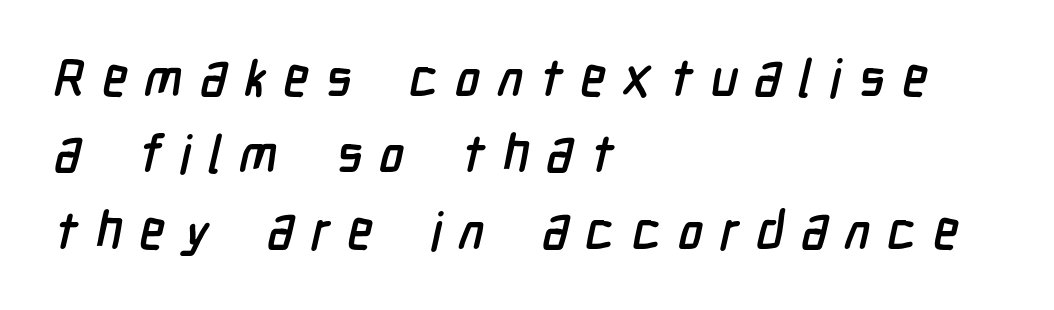
{"serif": "no", "width": "condensed", "stroke_contrast": "low", "x_height": "medium", "monospaced": "no", "underline": "no", "align": "left", "line_spacing": "normal", "line_spacing_ratio": 1.47, "letter_spacing": "wide", "letter_spacing_em": 0.33, "glyph_px": 52}
